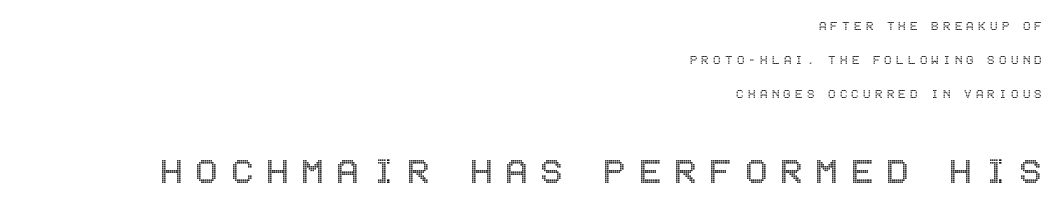
The setting favours the right margin, as signatures and pull-quotes sometimes do. Airy leading. This layout puts the modest block above and the oversized block below. Short note: letters widely spaced. Rendered with straight, roman letterforms. Clear beneath every line of the passage.
